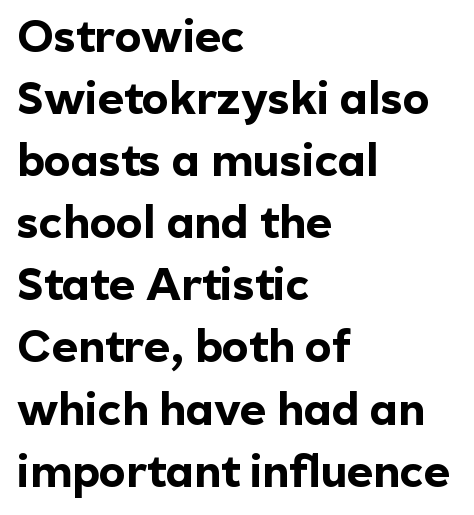
Q: Is the text bold? A: Yes.
Q: Is the text italic (slanted)? A: No, it is upright.
Q: Is the typeface a serif or a sans-serif typeface? A: Sans-serif.
Q: Is the text underlined? A: No.
Q: How is the paragraph aligned? A: Left-aligned.
Q: Is the spacing between letters normal or unusually wide? A: Normal.
Q: Is the spacing between lines tight, normal or loose? A: Normal.
Q: Width (condensed, normal, or wide)? A: Normal.
Q: x-height? A: Medium.
Q: Monospaced? A: No.
